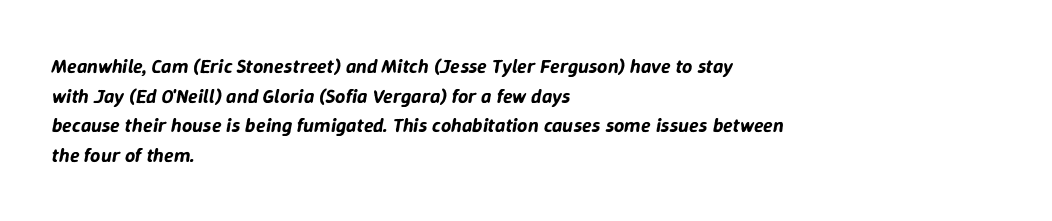
The type is set solid horizontally, with unmodified tracking. Descender tails drop into unmarked territory. An italicized treatment has been applied to the whole sample. Is there much room between lines? A standard amount, neither cramped nor airy. All the whitespace from short lines collects on the right.
